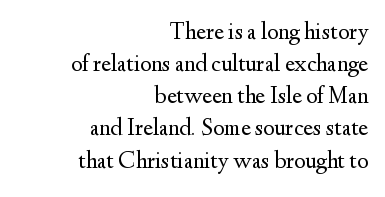
The image shows 24 px text type, upright; set right-aligned, normal line spacing (1.34x), normal letter spacing, not underlined.
